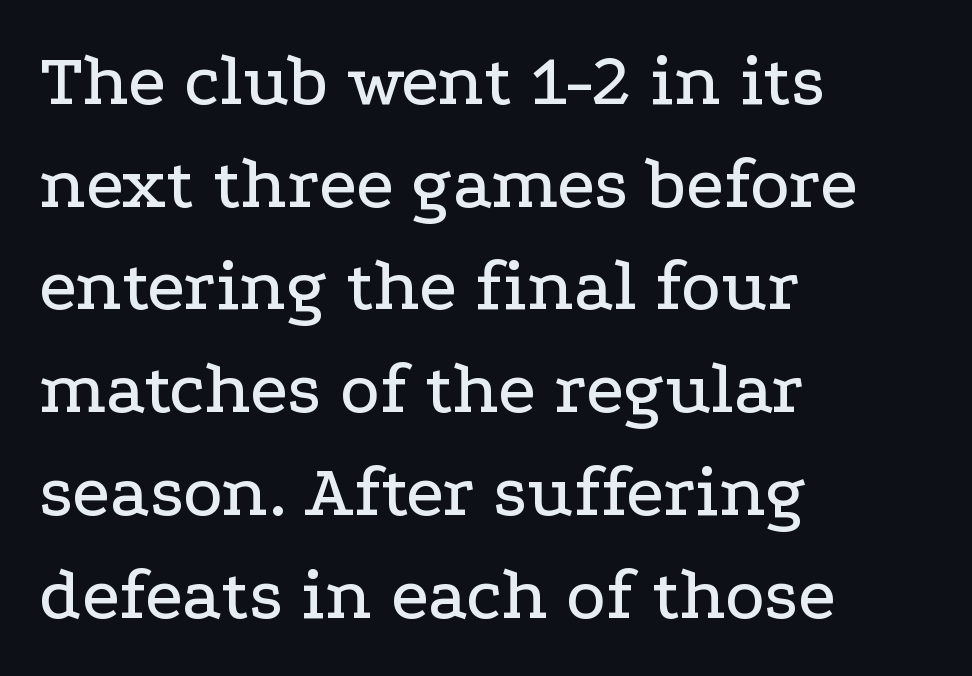
Q: Is the text italic (slanted)? A: No, it is upright.
Q: Is the typeface a serif or a sans-serif typeface? A: Serif.
Q: Is the text underlined? A: No.
Q: How is the paragraph aligned? A: Left-aligned.
Q: Is the spacing between letters normal or unusually wide? A: Normal.
Q: Is the spacing between lines tight, normal or loose? A: Normal.
Q: Width (condensed, normal, or wide)? A: Wide.
Q: Stroke contrast? A: Low.
Q: x-height? A: Medium.
Q: Monospaced? A: No.
